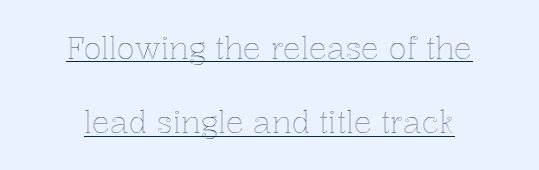
The image shows 30 px text type, upright; set centered, loose line spacing (2.48x), normal letter spacing, underlined; a medium x-height.
